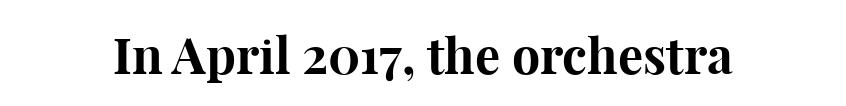
Q: Is the text bold? A: Yes.
Q: Is the text italic (slanted)? A: No, it is upright.
Q: Is the typeface a serif or a sans-serif typeface? A: Serif.
Q: Is the text underlined? A: No.
Q: Is the spacing between letters normal or unusually wide? A: Normal.
Q: Width (condensed, normal, or wide)? A: Normal.
Q: Stroke contrast? A: High.
Q: x-height? A: Medium.
Q: Monospaced? A: No.
